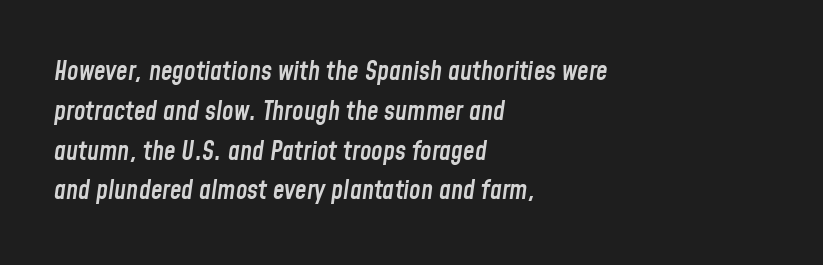
{"italic": "yes", "lean": "right", "slant_degrees": 8, "bold": "semi", "underline": "no", "align": "left", "line_spacing": "normal", "line_spacing_ratio": 1.53, "letter_spacing": "normal", "letter_spacing_em": 0.0, "glyph_px": 26}
